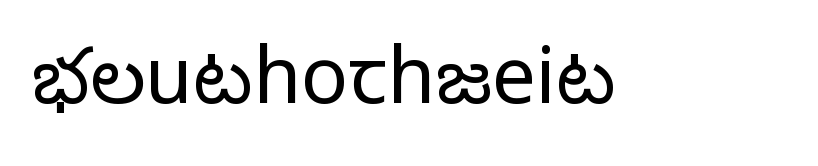
The image shows 78 px light sans-serif type, upright; set normal letter spacing, not underlined; low stroke contrast and a medium x-height.
